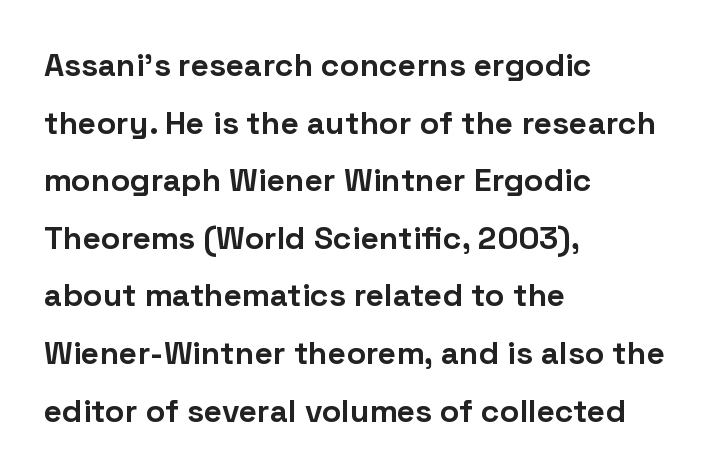
The image shows 32 px bold sans-serif type, upright; set left-aligned, line spacing 1.8x, normal letter spacing, not underlined; low stroke contrast and a medium x-height.
